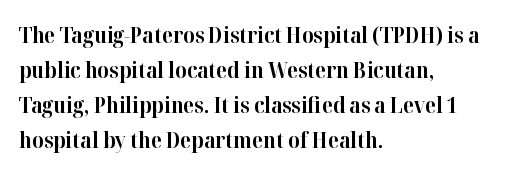
Horizontal bands of white between lines are of average thickness. The rendering keeps characters at their native spacing. Line beginnings align vertically; line endings do not. The font is running at its bold setting. No italicization has been applied; the sample stays upright.
